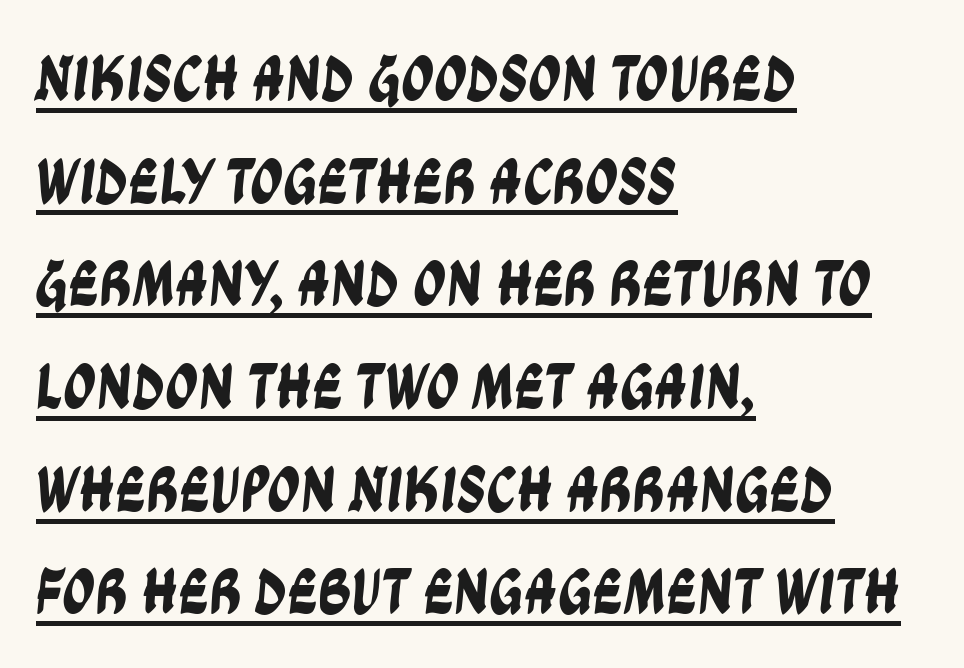
Q: Is the typeface a serif or a sans-serif typeface? A: Sans-serif.
Q: Is the text underlined? A: Yes.
Q: How is the paragraph aligned? A: Left-aligned.
Q: Is the spacing between letters normal or unusually wide? A: Normal.
Q: Is the spacing between lines tight, normal or loose? A: Normal.
Q: Width (condensed, normal, or wide)? A: Condensed.
Q: Stroke contrast? A: Low.
Q: x-height? A: Large.
Q: Monospaced? A: No.
